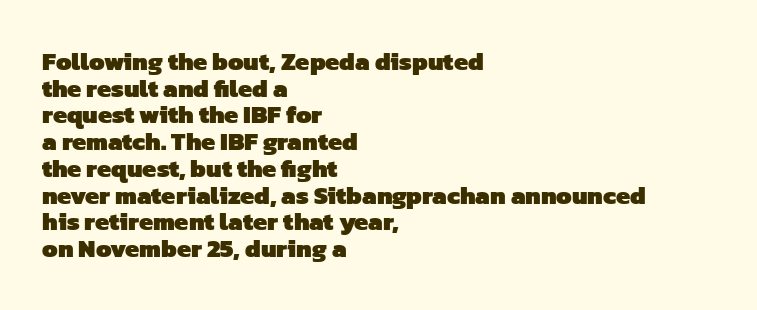
Notice how thick the strokes are: this is what a full bold looks like. Only glyphs here, with clear space below each row. This sample trades vertical openness for compactness between lines. Horizontal alignment here is leftward, the default for most running prose.
